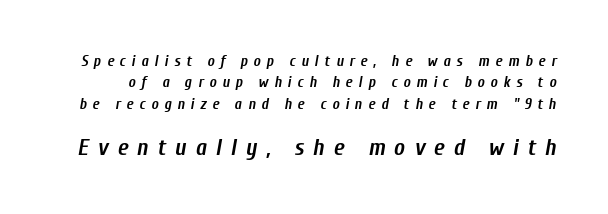
How would I describe the line gaps? Plain and ordinary. It's the slanting kind of type. This rendering features lettering with no underline. Pretty heavy lettering here — definitely bold.
